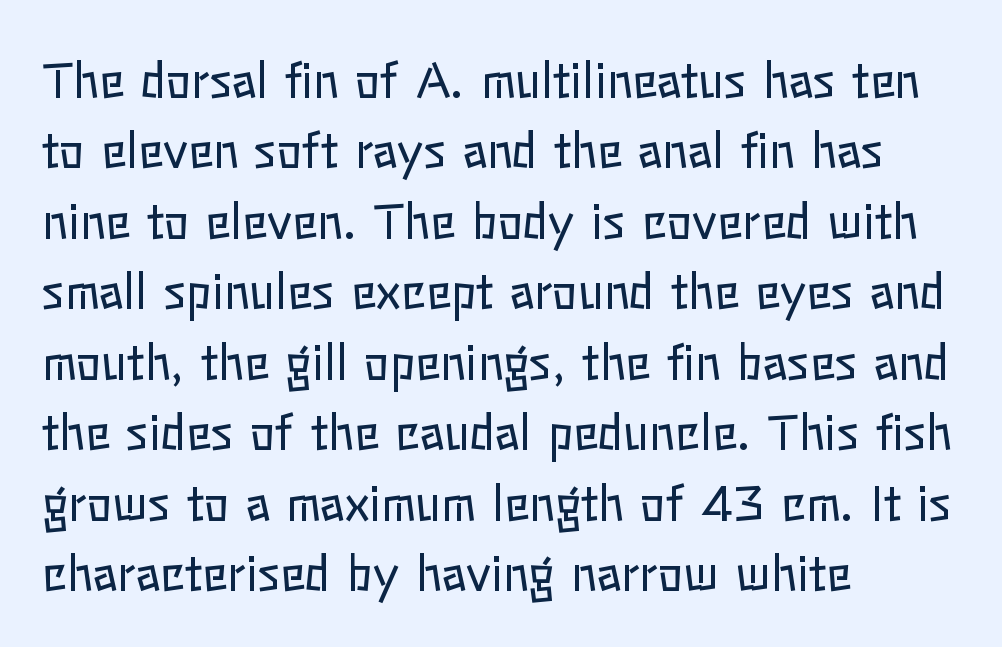
Varying glyph widths throughout — classic text-font behaviour. Reading down the block, your eye returns to a fixed left position each line. Words float on clear page, feet unadorned. Unbolded letterforms with no extra heft.
